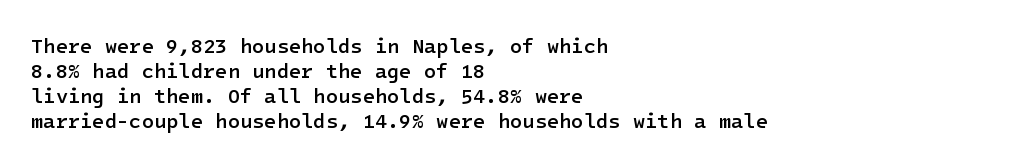
{"italic": "no", "bold": "semi", "underline": "no", "align": "left", "line_spacing": "normal", "line_spacing_ratio": 1.25, "letter_spacing": "normal", "letter_spacing_em": 0.0, "glyph_px": 20}
